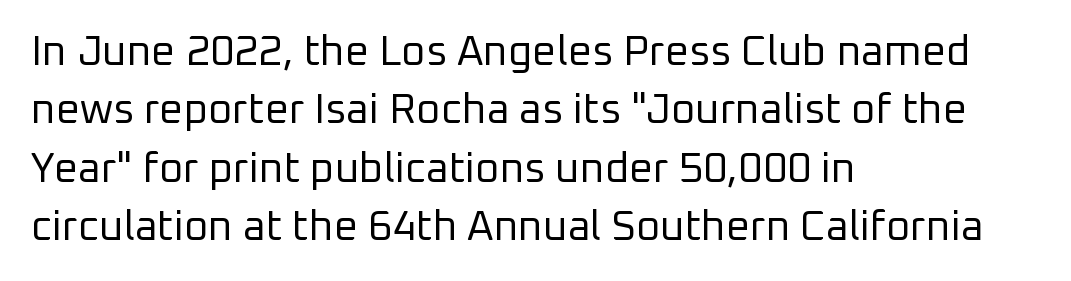
Q: Is the text bold? A: No.
Q: Is the text italic (slanted)? A: No, it is upright.
Q: Is the typeface a serif or a sans-serif typeface? A: Sans-serif.
Q: Is the text underlined? A: No.
Q: How is the paragraph aligned? A: Left-aligned.
Q: Is the spacing between letters normal or unusually wide? A: Normal.
Q: Is the spacing between lines tight, normal or loose? A: Normal.
Q: Width (condensed, normal, or wide)? A: Normal.
Q: Stroke contrast? A: Low.
Q: x-height? A: Medium.
Q: Monospaced? A: No.
